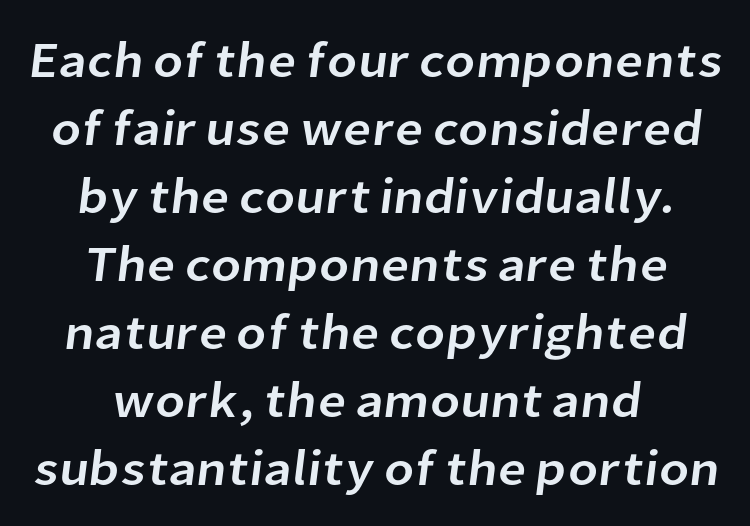
The image shows 50 px sans-serif type; set centered, normal line spacing (1.36x), normal letter spacing, not underlined; low stroke contrast and a medium x-height.
